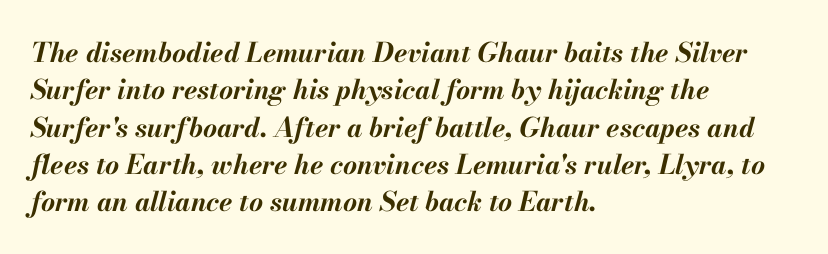
{"italic": "yes", "lean": "right", "slant_degrees": 13, "bold": "yes", "underline": "no", "align": "left", "line_spacing": "normal", "line_spacing_ratio": 1.38, "letter_spacing": "normal", "letter_spacing_em": 0.0, "glyph_px": 27}
